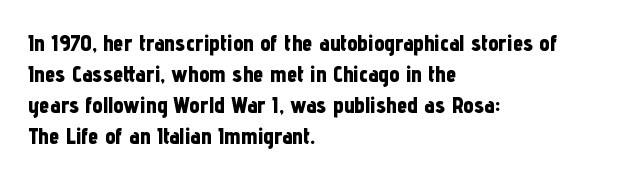
Caption: bold face, heavy strokes. Compared with typical body copy, the letter spacing here is the same. Line starts are locked; line ends wander. The axis of the letterforms is exactly vertical.
